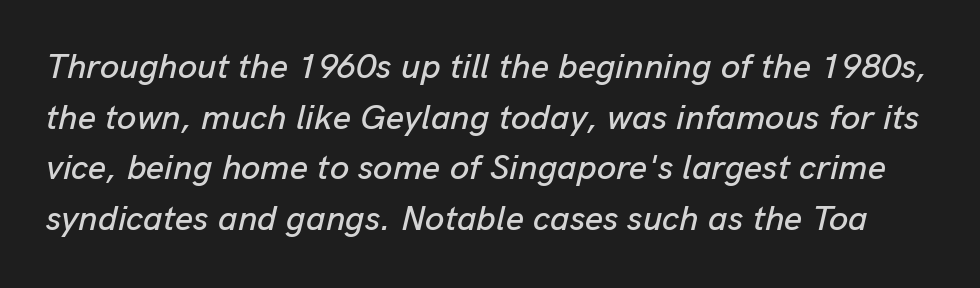
The image shows 35 px text type, italic (leaning right); set normal line spacing (1.45x), normal letter spacing, not underlined; low stroke contrast and a medium x-height.
